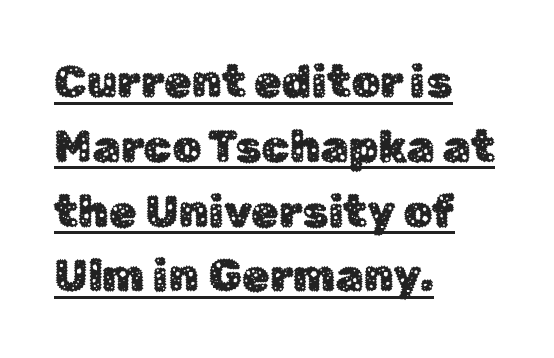
This is sans-serif lettering, the kind often seen on screens and signage. Is this a fixed-width face? No — the glyphs have proportional, varying widths. A typesetter would mark this as roman, not italic. Compared with a centered layout, this one pins lines to the left instead.
